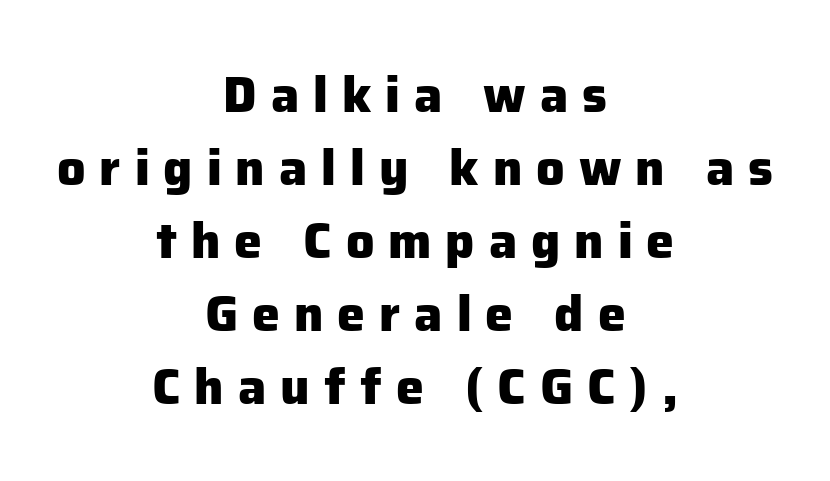
The image shows 50 px heavy sans-serif type, upright; set centered, normal line spacing (1.46x), unusually wide letter spacing (+0.28 em), not underlined; low stroke contrast and a medium x-height.
